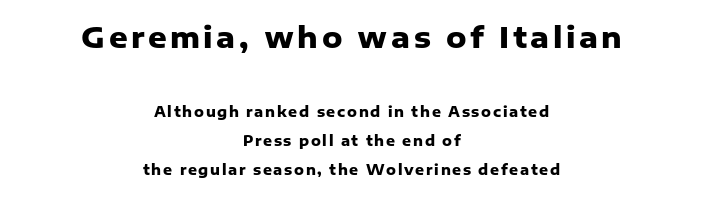
The face used here is proportionally spaced, like ordinary book or web type. Which of the two is more prominent by size? The first, at the top. Posture: upright roman. The designer went with a sans here, leaving each stem footless.
